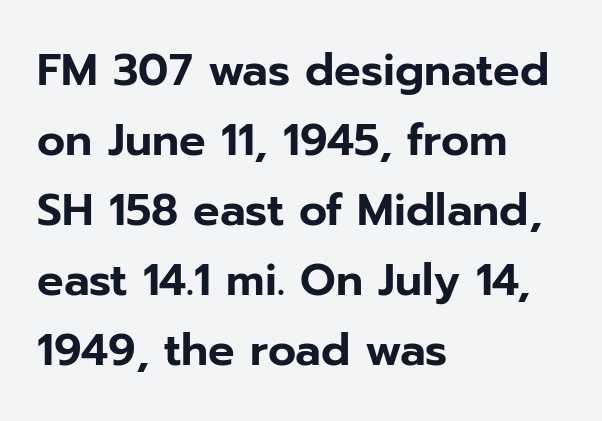
Q: Is the text italic (slanted)? A: No, it is upright.
Q: Is the typeface a serif or a sans-serif typeface? A: Sans-serif.
Q: Is the text underlined? A: No.
Q: How is the paragraph aligned? A: Left-aligned.
Q: Is the spacing between letters normal or unusually wide? A: Normal.
Q: Is the spacing between lines tight, normal or loose? A: Normal.
Q: Width (condensed, normal, or wide)? A: Normal.
Q: Stroke contrast? A: Low.
Q: x-height? A: Medium.
Q: Monospaced? A: No.
